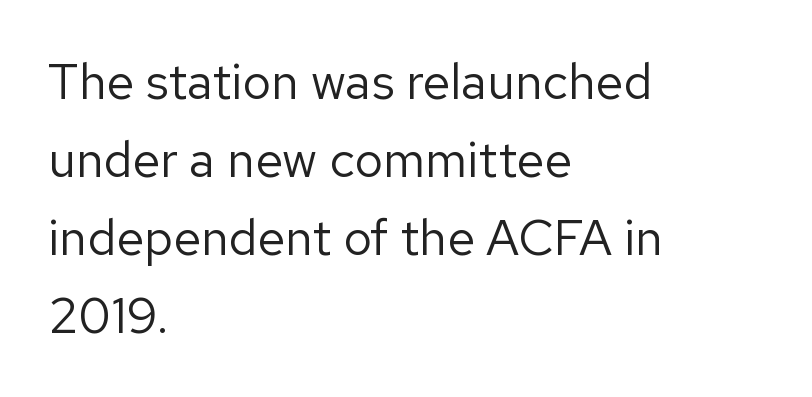
{"serif": "no", "italic": "no", "bold": "no", "weight": "regular", "width": "normal", "stroke_contrast": "low", "x_height": "medium", "monospaced": "no", "underline": "no", "align": "left", "line_spacing": "normal", "line_spacing_ratio": 1.56, "letter_spacing": "normal", "letter_spacing_em": 0.0, "glyph_px": 50}
